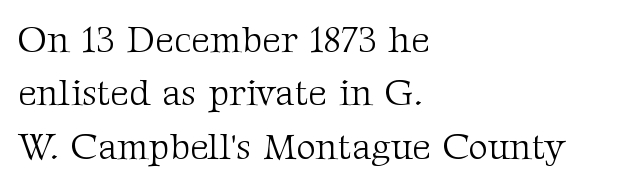
{"serif": "yes", "italic": "no", "bold": "no", "weight": "light", "width": "normal", "stroke_contrast": "medium", "x_height": "medium", "monospaced": "no", "underline": "no", "align": "left", "line_spacing": "normal", "line_spacing_ratio": 1.44, "letter_spacing": "normal", "letter_spacing_em": 0.0, "glyph_px": 37}
